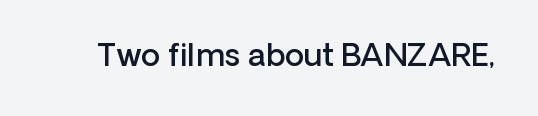
The image shows 31 px semibold sans-serif type, upright; set normal letter spacing, not underlined; low stroke contrast and a medium x-height.
